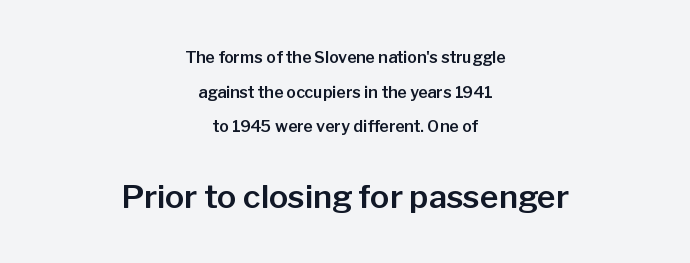
The image shows 32 px sans-serif type, upright; set centered, loose line spacing (2.17x), normal letter spacing, not underlined; the second (bottom) block is 2.0x larger; low stroke contrast and a medium x-height.
